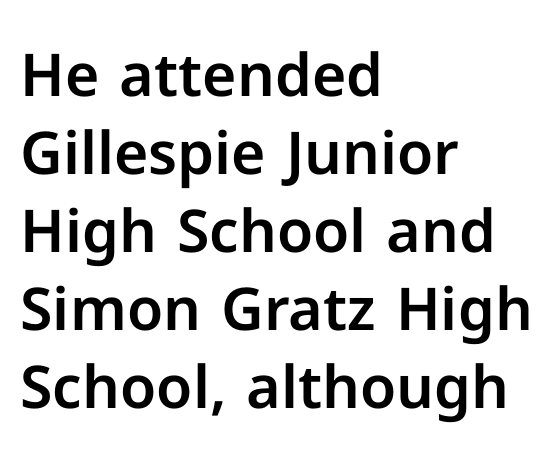
Think of a printed novel: that variable character pitch is what you see here. Italic? Not at all — the glyphs are vertical. The tracking reads as untouched default to a designer's eye. Underlining? Definitely not there. Is the block centered? No — it sits flush against the left margin. Leading: standard.
